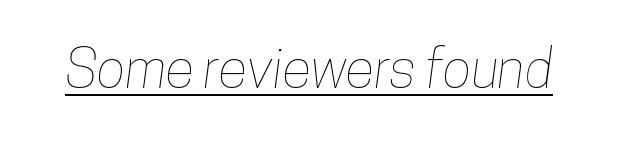
Q: Is the text underlined? A: Yes.
Q: Is the spacing between letters normal or unusually wide? A: Normal.
Q: Width (condensed, normal, or wide)? A: Condensed.
Q: Stroke contrast? A: Low.
Q: x-height? A: Medium.
Q: Monospaced? A: No.
